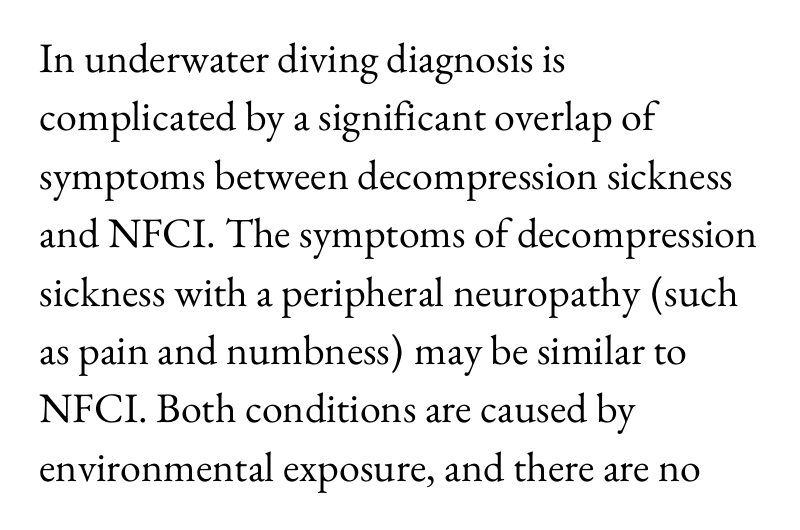
Q: Is the text bold? A: No.
Q: Is the text italic (slanted)? A: No, it is upright.
Q: Is the typeface a serif or a sans-serif typeface? A: Serif.
Q: Is the text underlined? A: No.
Q: How is the paragraph aligned? A: Left-aligned.
Q: Is the spacing between letters normal or unusually wide? A: Normal.
Q: Is the spacing between lines tight, normal or loose? A: Normal.
Q: Width (condensed, normal, or wide)? A: Normal.
Q: Stroke contrast? A: Medium.
Q: x-height? A: Small.
Q: Monospaced? A: No.
